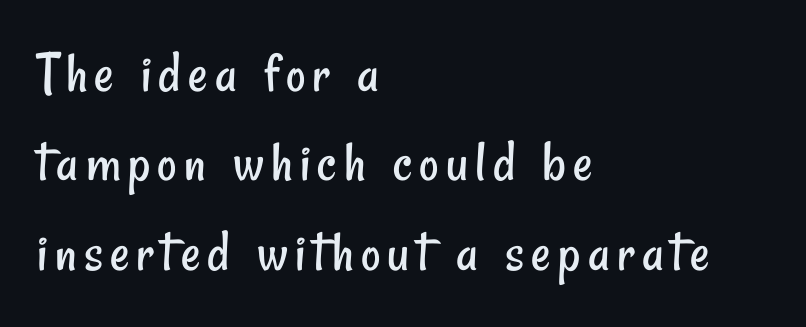
Descenders hang freely into open space. Stroke thickness stays within the range of a standard reading face or lighter. The lines are quadded left. Note: no serifs on the glyphs. If you measured baseline to baseline, you'd find a middling distance.
